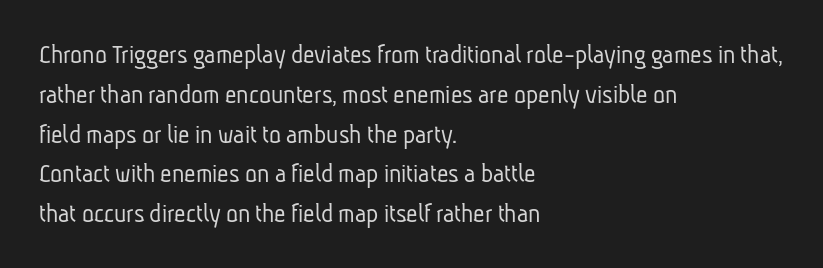
Q: Is the text bold? A: No.
Q: Is the typeface a serif or a sans-serif typeface? A: Sans-serif.
Q: Is the text underlined? A: No.
Q: How is the paragraph aligned? A: Left-aligned.
Q: Is the spacing between letters normal or unusually wide? A: Normal.
Q: Is the spacing between lines tight, normal or loose? A: Normal.
Q: Width (condensed, normal, or wide)? A: Condensed.
Q: Stroke contrast? A: Low.
Q: x-height? A: Medium.
Q: Monospaced? A: No.
